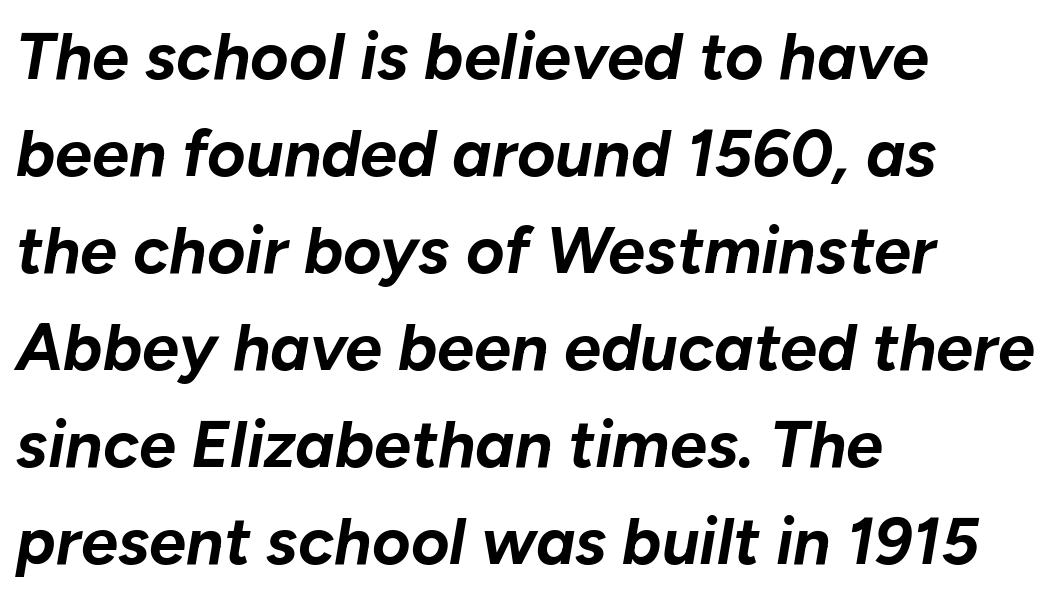
{"italic": "yes", "lean": "right", "slant_degrees": 10, "bold": "yes", "weight": "bold", "width": "normal", "stroke_contrast": "low", "x_height": "medium", "monospaced": "no", "underline": "no", "align": "left", "line_spacing": "normal", "line_spacing_ratio": 1.47, "letter_spacing": "normal", "letter_spacing_em": 0.0, "glyph_px": 66}
